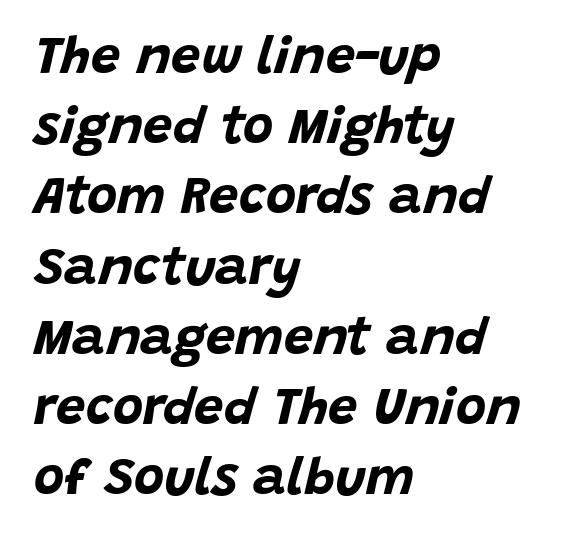
Observe the lean: these are italic letterforms. You could not count columns in this text — the font is proportionally spaced. Each glyph is drawn with heavy, bold strokes. Each row of text sits above clean, open space.
